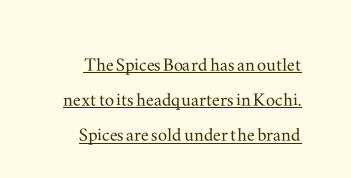
The image shows 23 px text type, upright; set normal line spacing (1.53x), normal letter spacing, underlined.
